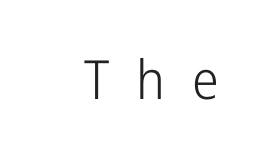
The image shows 54 px light, condensed sans-serif type, upright; set unusually wide letter spacing (+0.5 em), not underlined; low stroke contrast and a medium x-height.
